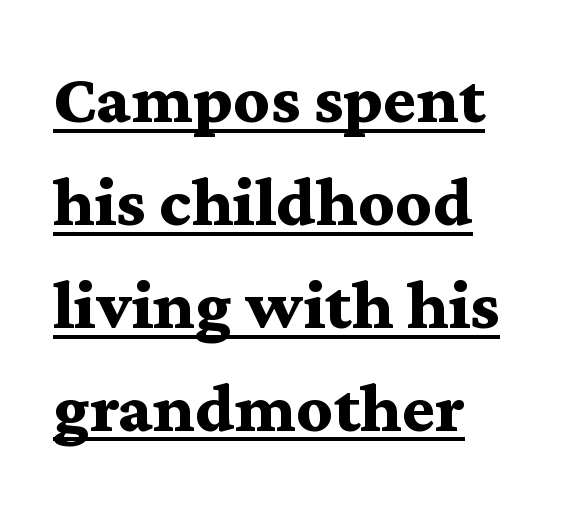
The image shows 71 px bold, wide serif type, upright; set left-aligned, normal line spacing (1.45x), normal letter spacing, underlined; medium stroke contrast and a medium x-height.
